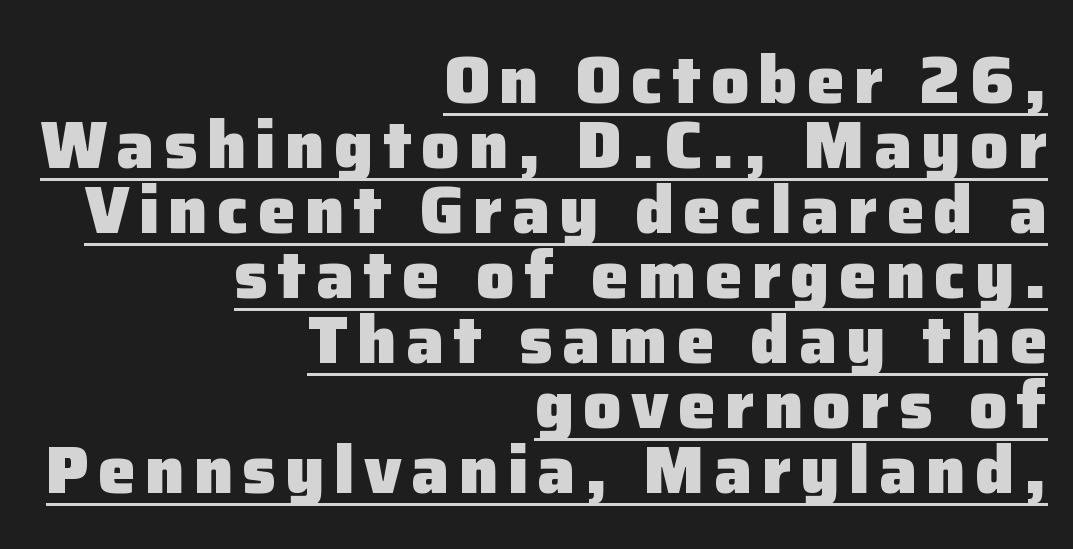
{"serif": "no", "italic": "no", "bold": "yes", "weight": "heavy", "width": "normal", "stroke_contrast": "low", "x_height": "medium", "monospaced": "no", "underline": "yes", "align": "right", "line_spacing": "tight", "line_spacing_ratio": 0.97, "glyph_px": 67}
